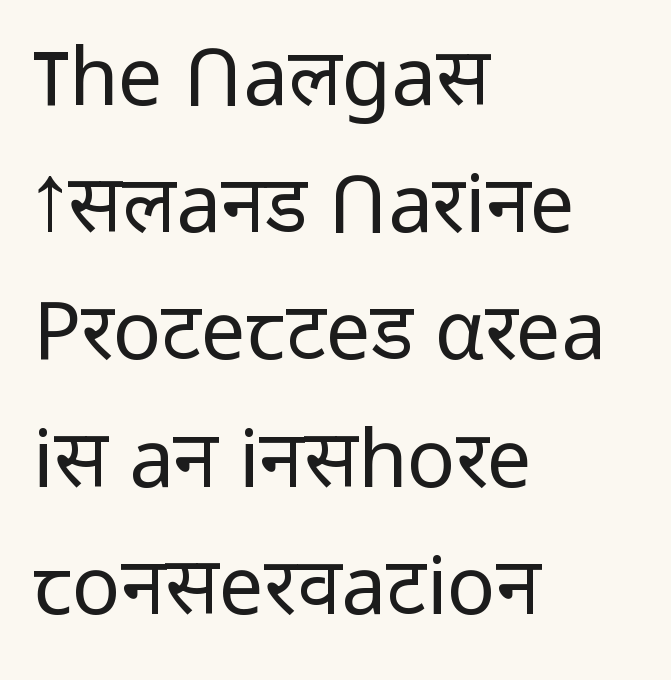
Compared with typical body copy, the letter spacing here is the same. Heaviness? Minimal to ordinary, like unemphasized prose. The string is rendered with underlining switched off. Here the designer chose a conventional face with non-uniform glyph widths. The characters display no serif detailing; their extremities are plain.
